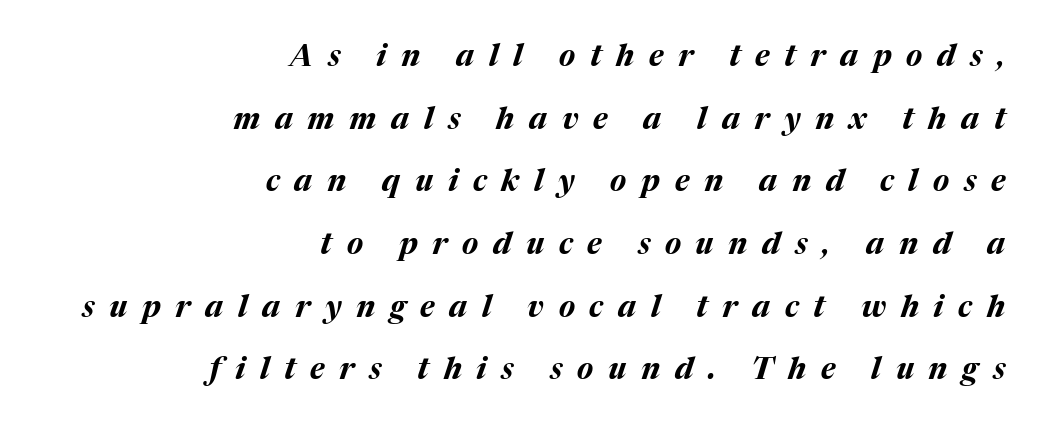
The image shows 30 px bold type, italic (leaning right); set right-aligned, loose line spacing (2.09x), unusually wide letter spacing (+0.49 em), not underlined; medium stroke contrast and a medium x-height.
